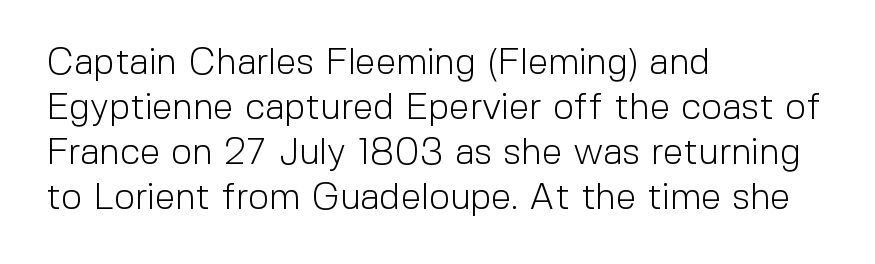
{"serif": "no", "italic": "no", "bold": "no", "weight": "light", "width": "normal", "x_height": "medium", "monospaced": "no", "underline": "no", "align": "left", "line_spacing_ratio": 1.22, "letter_spacing": "normal", "letter_spacing_em": 0.0, "glyph_px": 37}
